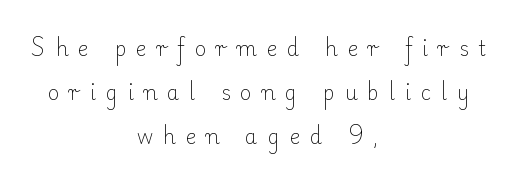
Q: Is the text bold? A: No.
Q: Is the text italic (slanted)? A: No, it is upright.
Q: Is the text underlined? A: No.
Q: How is the paragraph aligned? A: Centered.
Q: Is the spacing between letters normal or unusually wide? A: Unusually wide.
Q: Is the spacing between lines tight, normal or loose? A: Loose.
